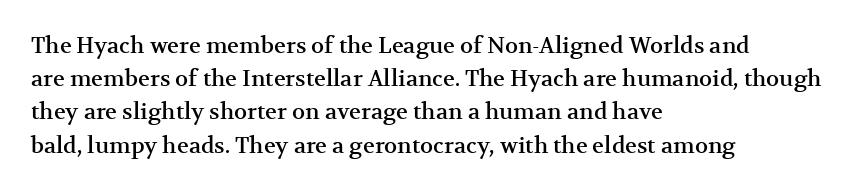
Q: Is the text italic (slanted)? A: No, it is upright.
Q: Is the text underlined? A: No.
Q: How is the paragraph aligned? A: Left-aligned.
Q: Is the spacing between letters normal or unusually wide? A: Normal.
Q: Is the spacing between lines tight, normal or loose? A: Normal.
